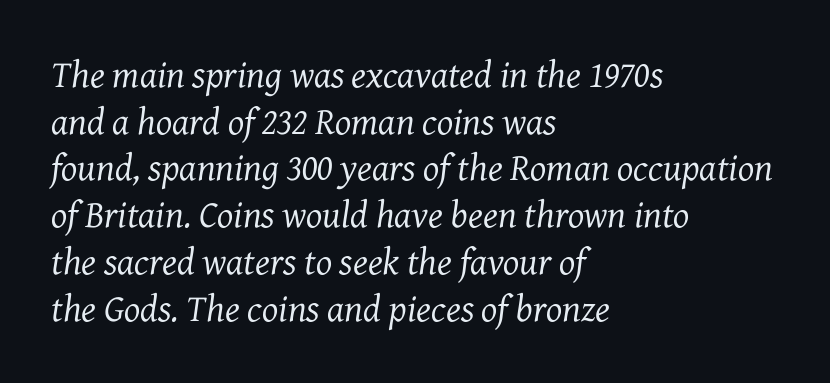
The image shows 38 px regular-weight serif type, italic (leaning right); set left-aligned, line spacing 1.23x, normal letter spacing, not underlined; medium stroke contrast and a medium x-height.
